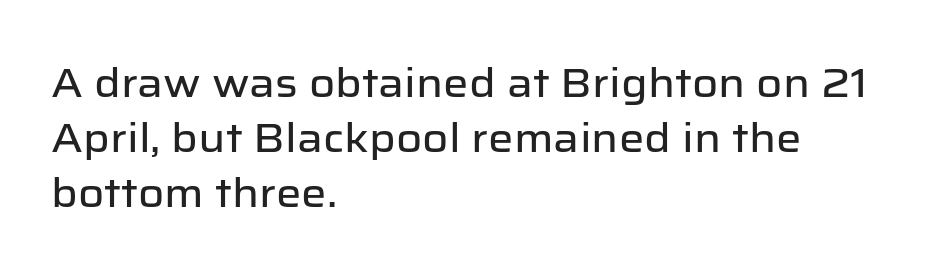
The line-height multiplier appears to be the usual default. Think of a printed novel: that variable character pitch is what you see here. The glyphs are unaccompanied by any horizontal stroke below them. Stroke terminals: plain, sans-serif.
